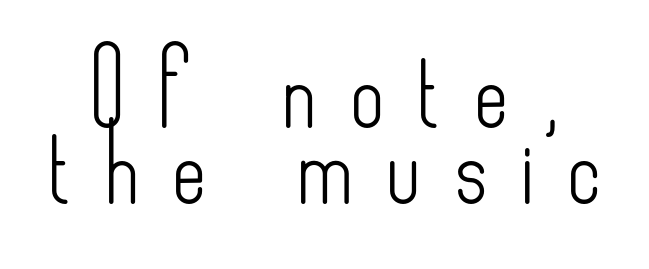
{"serif": "no", "italic": "no", "bold": "no", "weight": "light", "width": "condensed", "stroke_contrast": "low", "x_height": "small", "monospaced": "no", "underline": "no", "line_spacing": "tight", "line_spacing_ratio": 1.03, "letter_spacing": "wide", "letter_spacing_em": 0.45, "glyph_px": 74}
